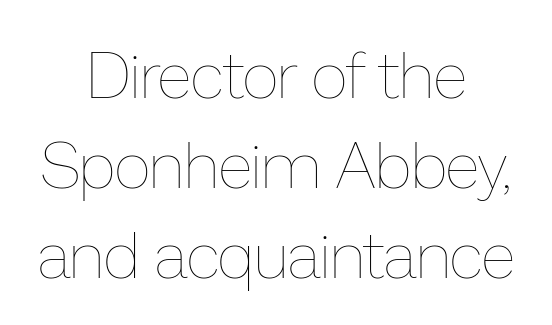
What stands out about the letter spacing? Nothing — it is the standard amount. The compositor balanced each line on the midline. Unmarked baselines from the first word to the last. Does the leading feel generous? No, just average. Notice how the stems are strictly vertical — no italics here.
